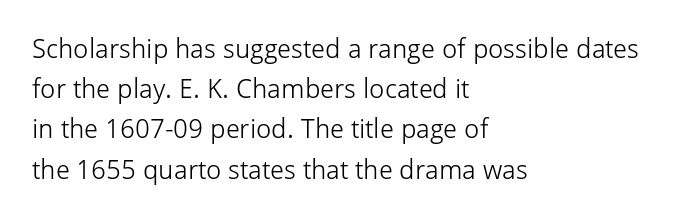
The image shows 27 px text type, upright; set left-aligned, normal line spacing (1.49x), normal letter spacing, not underlined.
